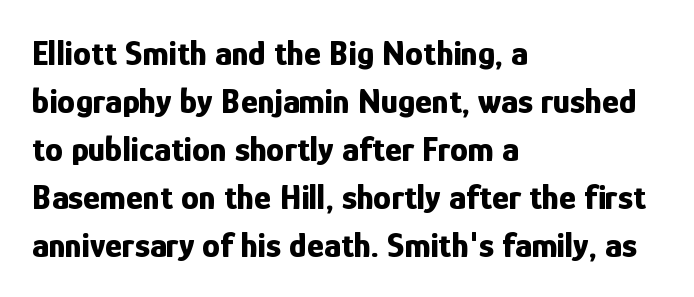
{"serif": "no", "italic": "no", "bold": "yes", "weight": "bold", "width": "condensed", "stroke_contrast": "low", "x_height": "medium", "monospaced": "no", "underline": "no", "align": "left", "line_spacing": "normal", "line_spacing_ratio": 1.33, "letter_spacing": "normal", "letter_spacing_em": 0.0, "glyph_px": 36}
